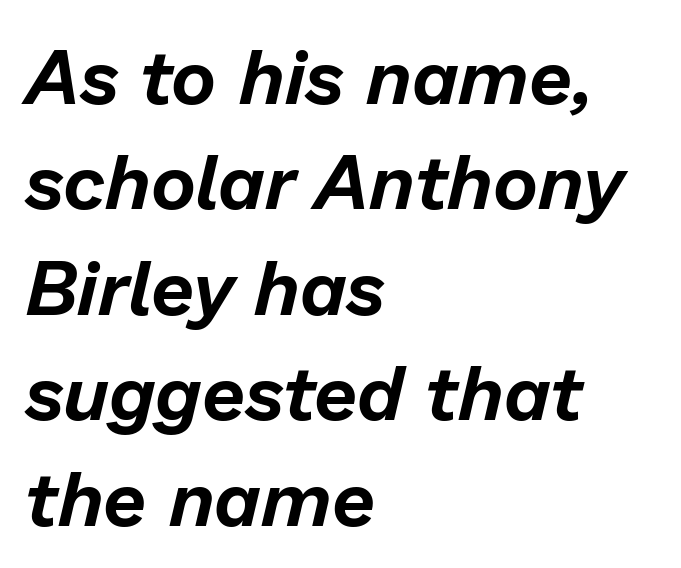
Q: Is the text italic (slanted)? A: Yes, it leans right by about 13 degrees.
Q: Is the text underlined? A: No.
Q: How is the paragraph aligned? A: Left-aligned.
Q: Is the spacing between letters normal or unusually wide? A: Normal.
Q: Is the spacing between lines tight, normal or loose? A: Normal.
Q: Width (condensed, normal, or wide)? A: Normal.
Q: Stroke contrast? A: Low.
Q: x-height? A: Medium.
Q: Monospaced? A: No.
